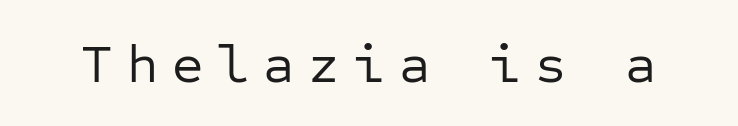
Monospaced: the letters line up in strict vertical columns. The axis of the letterforms is exactly vertical. The font family rendered here belongs to the sans-serif group. The type is letterspaced generously, with wide tracking.
